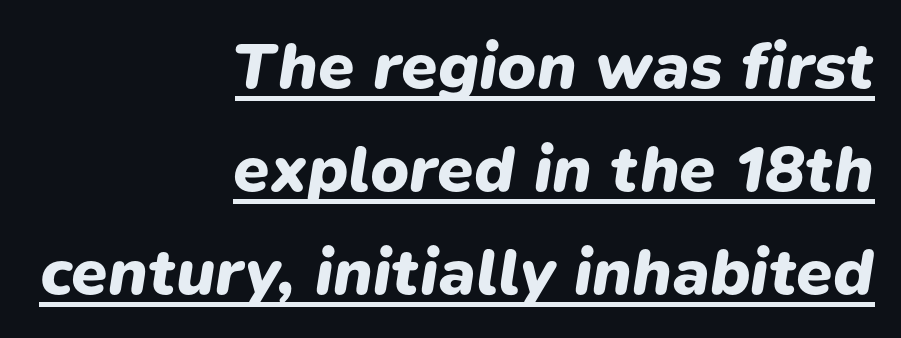
The rendered words wear a rule along their underside. Thick stems and heavy bowls — unmistakably bold. Short and long lines alike share a common ending point at right. Short note: letters normally spaced. Looks like regular typesetting: each glyph gets only the width it needs.
